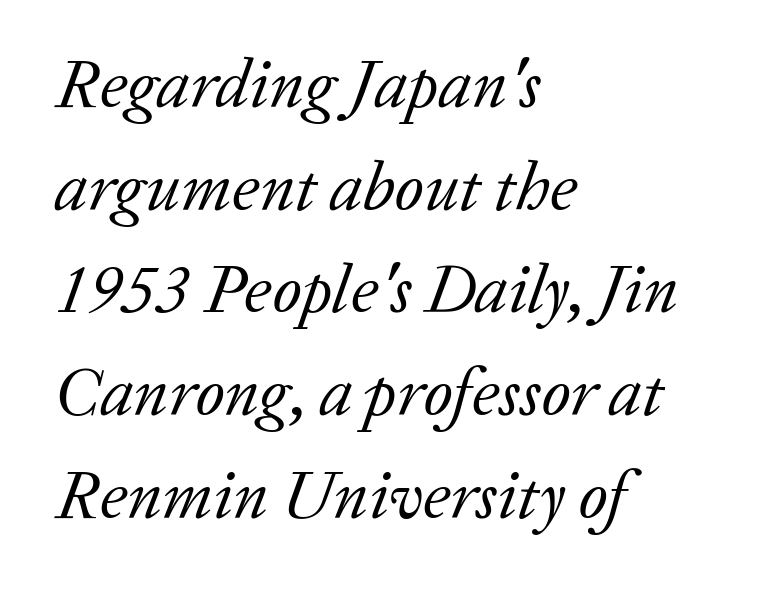
The rendering anchors every line to the left-hand side. The letterforms sit shoulder to shoulder at normal distance. The typeface has the unassuming heft of standard copy or less. One glance says typical: line gaps are just what's usual. Decoration check: the copy has no underline. Character widths vary here, with narrow letters taking less room than wide ones.
